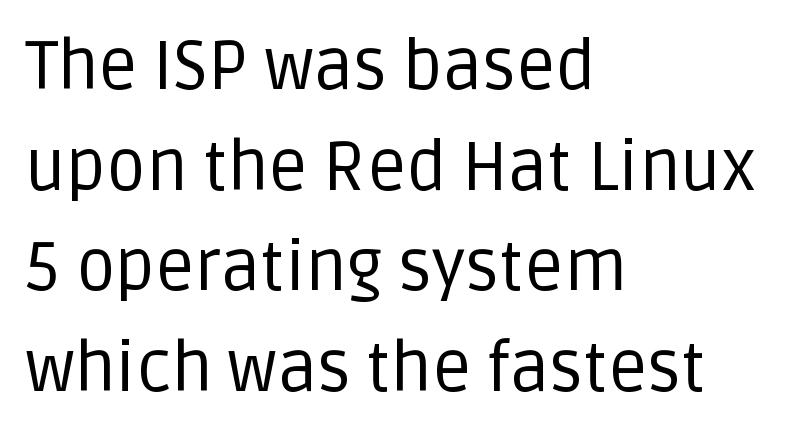
Is this a fixed-width face? No — the glyphs have proportional, varying widths. Weight: not bold — regular or lighter. The gaps between neighbouring characters are ordinary and unremarkable. This sample keeps an unexceptional amount of space between lines.
